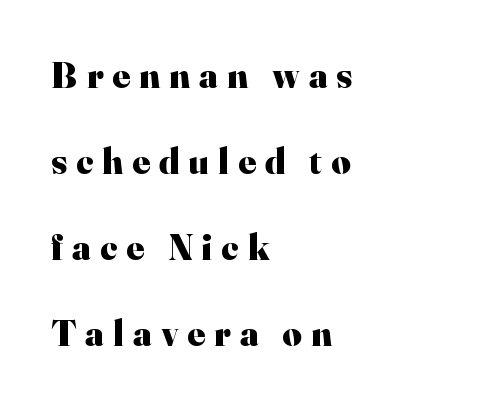
Each glyph is drawn with heavy, bold strokes. The words here are not underlined. Successive baselines arrive slowly, with a big drop between each. Spacing between characters has been opened up far beyond the box default. The passage shown is typed in a proportional face where columns would drift.
